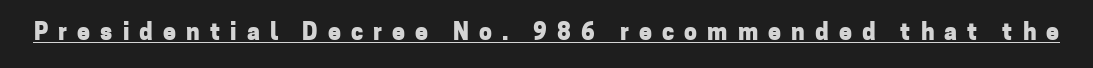
{"italic": "no", "bold": "yes", "underline": "yes", "letter_spacing": "wide", "letter_spacing_em": 0.44, "glyph_px": 23}
